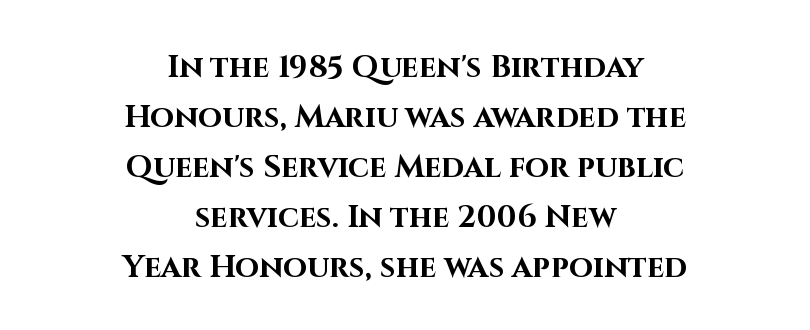
{"serif": "no", "italic": "no", "bold": "yes", "weight": "bold", "width": "normal", "stroke_contrast": "high", "x_height": "large", "monospaced": "no", "underline": "no", "align": "center", "line_spacing": "normal", "line_spacing_ratio": 1.61, "letter_spacing": "normal", "letter_spacing_em": 0.0, "glyph_px": 31}
